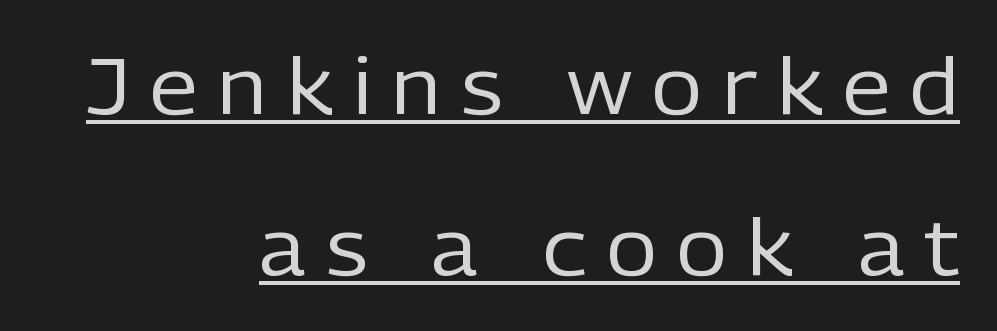
Q: Is the text bold? A: No.
Q: Is the text italic (slanted)? A: No, it is upright.
Q: Is the typeface a serif or a sans-serif typeface? A: Sans-serif.
Q: Is the text underlined? A: Yes.
Q: How is the paragraph aligned? A: Right-aligned.
Q: Is the spacing between letters normal or unusually wide? A: Unusually wide.
Q: Is the spacing between lines tight, normal or loose? A: Loose.
Q: Width (condensed, normal, or wide)? A: Normal.
Q: Stroke contrast? A: Low.
Q: x-height? A: Medium.
Q: Monospaced? A: No.
